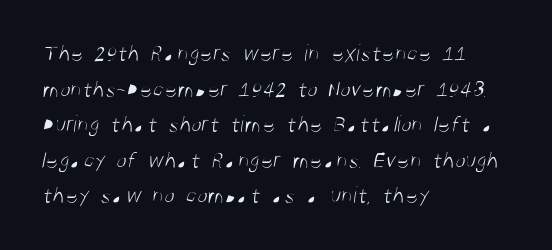
{"bold": "no", "underline": "no", "align": "left", "line_spacing": "normal", "line_spacing_ratio": 1.48, "letter_spacing": "normal", "letter_spacing_em": 0.0, "glyph_px": 24}
